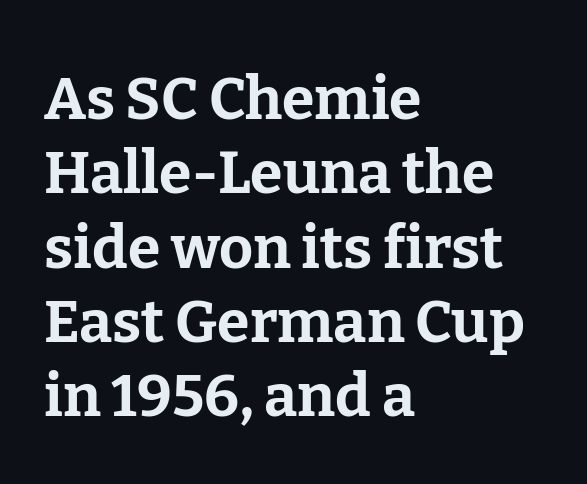
Compared with a centered layout, this one pins lines to the left instead. Think of a printed novel: that variable character pitch is what you see here. What's the leading like? Ordinary, nothing unusual. Every character sits straight up, as roman type does. Bare-footed words on every line.
